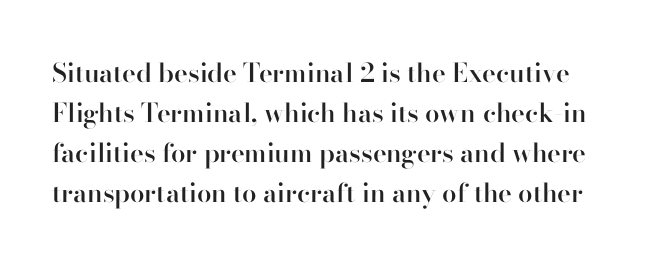
The zone under the glyphs is completely vacant. The passage shown is semibold, sitting just below true bold. What's the leading like? Ordinary, nothing unusual. Honestly, the letter spacing is just normal — you wouldn't notice it. Posture: straight, roman, zero tilt.
